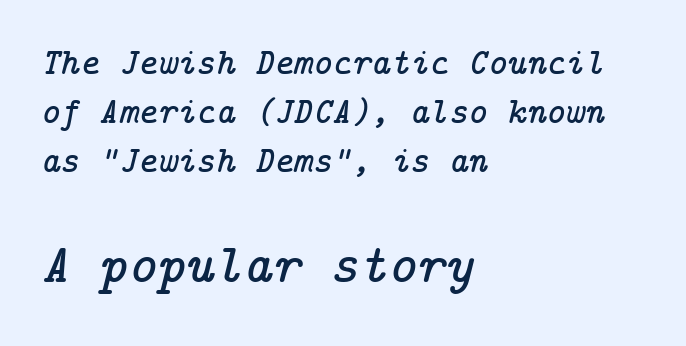
Q: Is the text italic (slanted)? A: Yes, it leans right by about 14 degrees.
Q: Is the typeface a serif or a sans-serif typeface? A: Serif.
Q: Is the text underlined? A: No.
Q: How is the paragraph aligned? A: Left-aligned.
Q: Is the spacing between letters normal or unusually wide? A: Normal.
Q: Is the spacing between lines tight, normal or loose? A: Normal.
Q: Which block of text is set in a larger size, the first (top) or the second (bottom)? A: The second (bottom) one.
Q: Width (condensed, normal, or wide)? A: Normal.
Q: Stroke contrast? A: Low.
Q: x-height? A: Medium.
